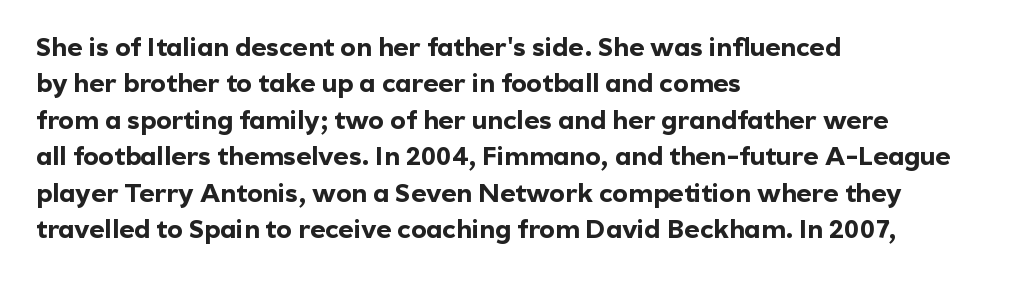
{"italic": "no", "bold": "yes", "underline": "no", "align": "left", "line_spacing": "normal", "line_spacing_ratio": 1.4, "letter_spacing": "normal", "letter_spacing_em": 0.0, "glyph_px": 26}
